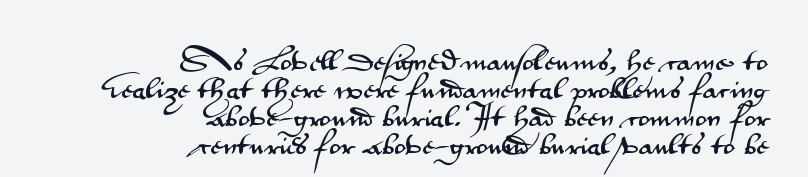
The image shows 24 px text type; set right-aligned, line spacing 1.17x, normal letter spacing, not underlined.
